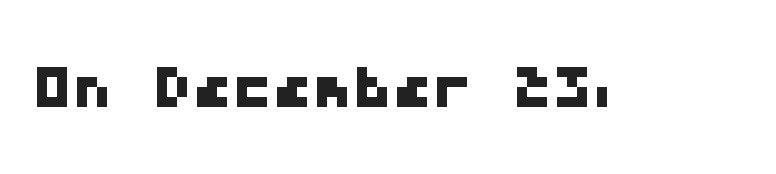
{"serif": "no", "width": "wide", "stroke_contrast": "low", "x_height": "medium", "monospaced": "yes", "underline": "no", "letter_spacing": "normal", "letter_spacing_em": 0.0, "glyph_px": 80}
